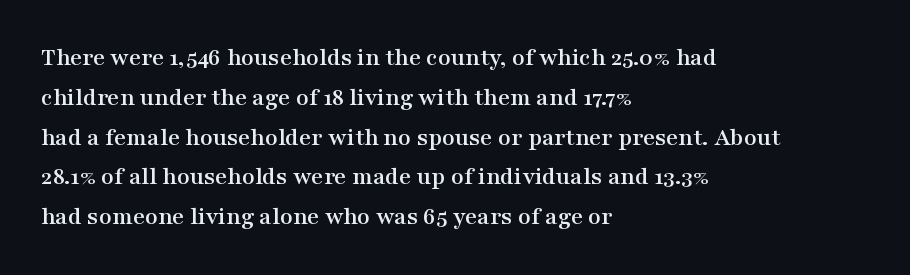
Q: Is the text italic (slanted)? A: No, it is upright.
Q: Is the text underlined? A: No.
Q: How is the paragraph aligned? A: Left-aligned.
Q: Is the spacing between letters normal or unusually wide? A: Normal.
Q: Is the spacing between lines tight, normal or loose? A: Normal.
